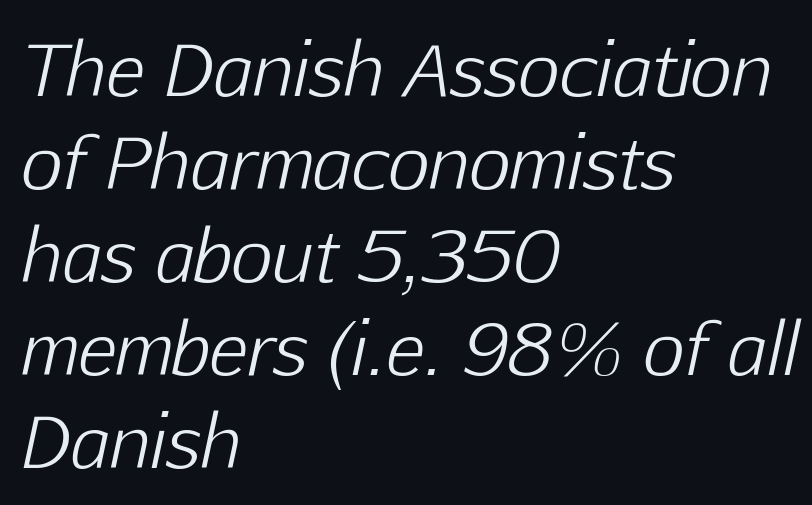
Q: Is the text bold? A: No.
Q: Is the text italic (slanted)? A: Yes, it leans right by about 12 degrees.
Q: Is the text underlined? A: No.
Q: How is the paragraph aligned? A: Left-aligned.
Q: Is the spacing between letters normal or unusually wide? A: Normal.
Q: Is the spacing between lines tight, normal or loose? A: Normal.
Q: Width (condensed, normal, or wide)? A: Normal.
Q: Stroke contrast? A: Low.
Q: x-height? A: Medium.
Q: Monospaced? A: No.
